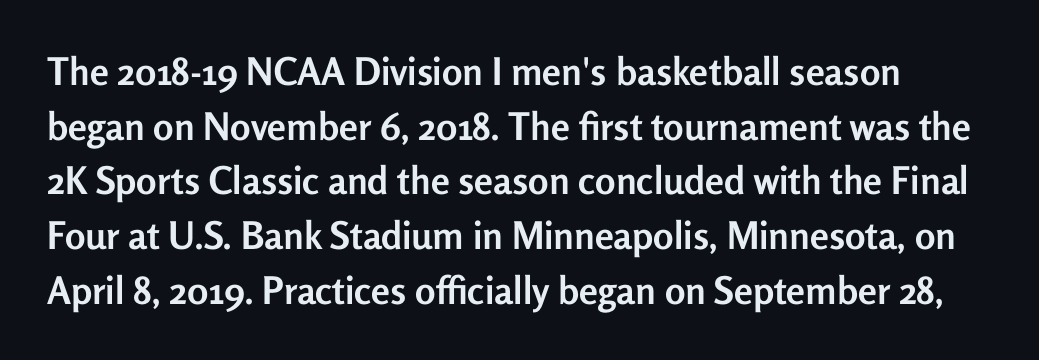
{"serif": "no", "italic": "no", "bold": "yes", "weight": "semibold", "width": "normal", "stroke_contrast": "low", "x_height": "medium", "monospaced": "no", "underline": "no", "line_spacing": "normal", "line_spacing_ratio": 1.44, "letter_spacing": "normal", "letter_spacing_em": 0.0, "glyph_px": 38}
